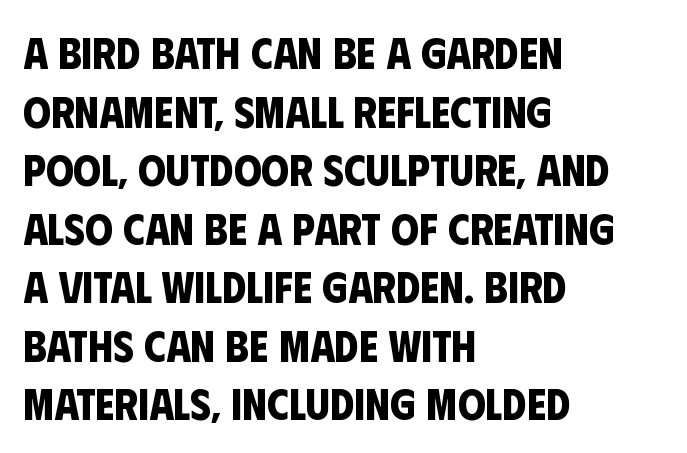
Q: Is the text bold? A: Yes.
Q: Is the typeface a serif or a sans-serif typeface? A: Sans-serif.
Q: Is the text underlined? A: No.
Q: How is the paragraph aligned? A: Left-aligned.
Q: Is the spacing between letters normal or unusually wide? A: Normal.
Q: Is the spacing between lines tight, normal or loose? A: Normal.
Q: Width (condensed, normal, or wide)? A: Condensed.
Q: Stroke contrast? A: Low.
Q: x-height? A: Large.
Q: Monospaced? A: No.
